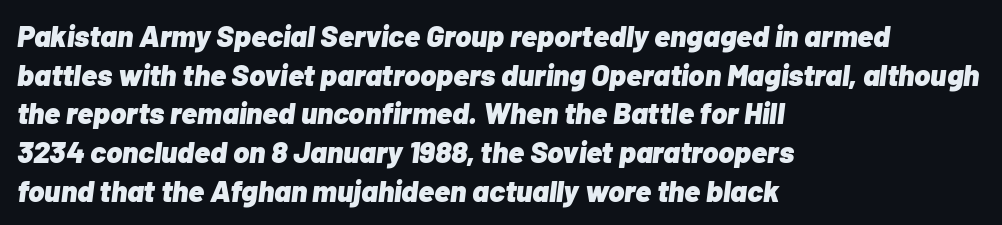
The image shows 30 px heavy type, italic (leaning right); set left-aligned, normal line spacing (1.29x), normal letter spacing, not underlined; low stroke contrast and a medium x-height.
